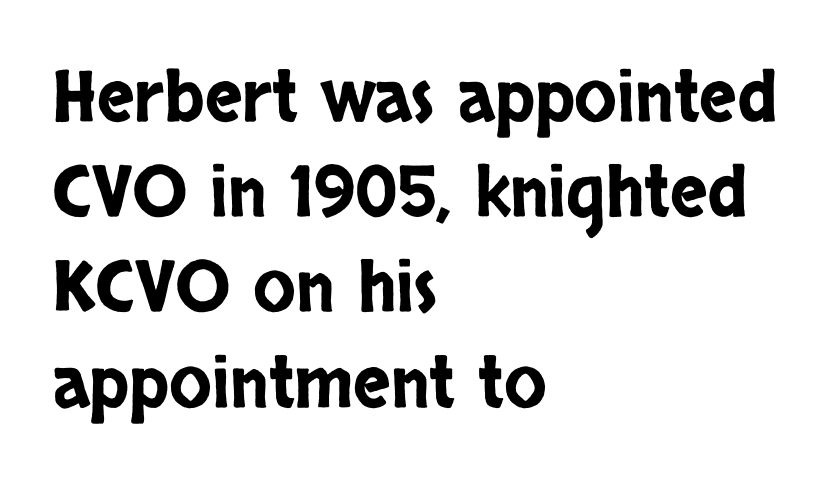
The image shows 70 px condensed sans-serif type, upright; set left-aligned, normal line spacing (1.36x), normal letter spacing, not underlined; low stroke contrast and a large x-height.
